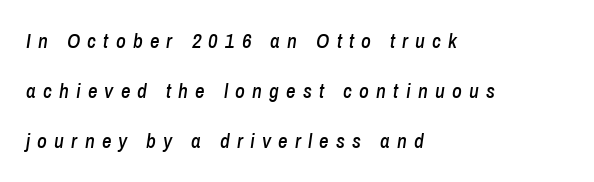
The image shows 21 px text type, italic (leaning right); set left-aligned, loose line spacing (2.39x), unusually wide letter spacing (+0.34 em), not underlined.
